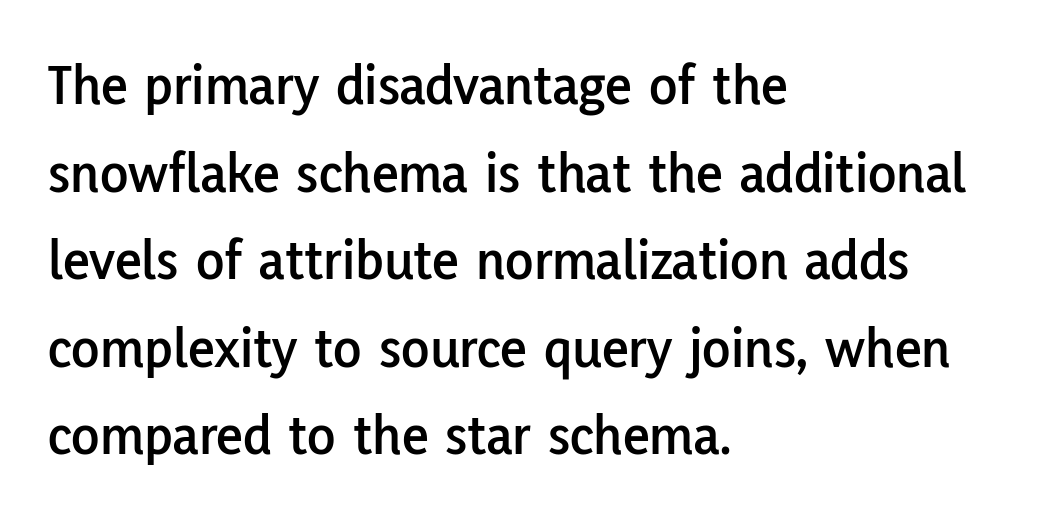
Spacing between characters is what you'd get straight out of the box. This sample keeps an unexceptional amount of space between lines. Here the designer chose a conventional face with non-uniform glyph widths. Each row of text sits above clean, open space. A roman cut, with each character standing at attention. Leftover space on each line is placed entirely after the last word.
